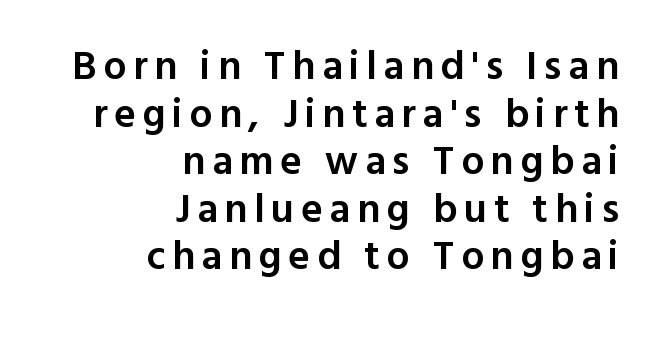
Q: Is the text bold? A: Semi-bold.
Q: Is the text italic (slanted)? A: No, it is upright.
Q: Is the typeface a serif or a sans-serif typeface? A: Sans-serif.
Q: Is the text underlined? A: No.
Q: How is the paragraph aligned? A: Right-aligned.
Q: Width (condensed, normal, or wide)? A: Normal.
Q: x-height? A: Medium.
Q: Monospaced? A: No.
